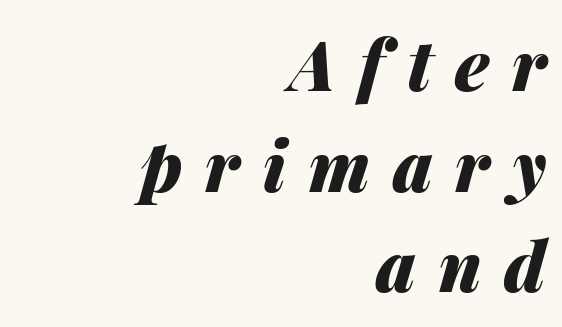
What weight is shown? A full bold with thick strokes. Successive baselines arrive at the customary interval. Quick note: italic. The area under the type is left untouched. Looks like regular typesetting: each glyph gets only the width it needs.
